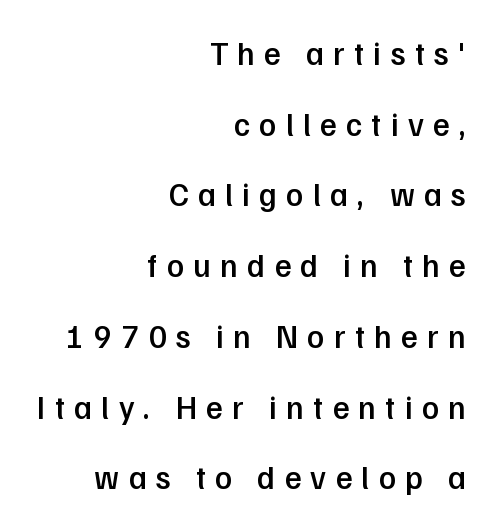
The image shows 32 px semibold sans-serif type, upright; set right-aligned, loose line spacing (2.21x), unusually wide letter spacing (+0.29 em), not underlined; low stroke contrast and a medium x-height.
